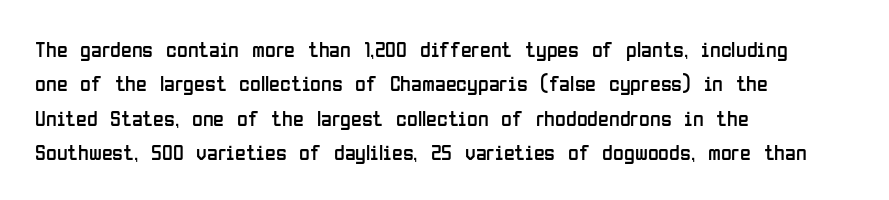
The specimen reads as upright at a glance. Is the stroke heavy? The answer is a plain regular-or-lighter. Clear beneath every line of the passage. Notice how descenders clear the ascenders below comfortably — that's standard leading.
